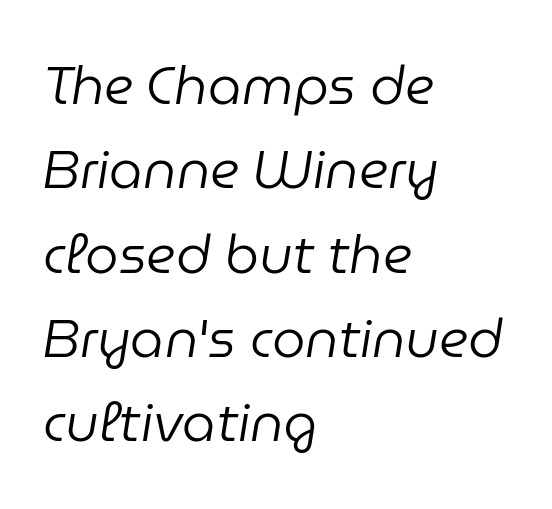
The image shows 53 px regular-weight type, italic (leaning right); set left-aligned, normal line spacing (1.59x), normal letter spacing, not underlined; low stroke contrast and a medium x-height.
